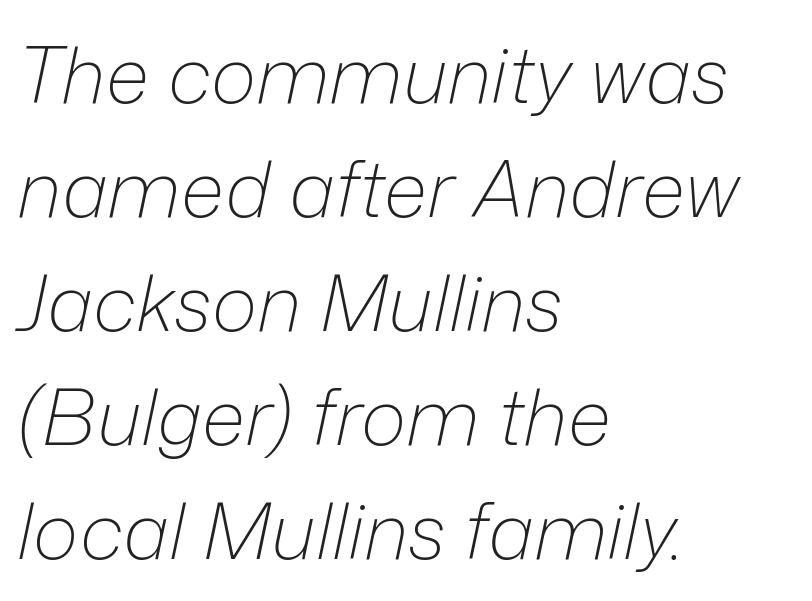
Q: Is the text bold? A: No.
Q: Is the text italic (slanted)? A: Yes, it leans right by about 12 degrees.
Q: Is the text underlined? A: No.
Q: How is the paragraph aligned? A: Left-aligned.
Q: Is the spacing between letters normal or unusually wide? A: Normal.
Q: Is the spacing between lines tight, normal or loose? A: Normal.
Q: Width (condensed, normal, or wide)? A: Normal.
Q: Stroke contrast? A: Low.
Q: x-height? A: Medium.
Q: Monospaced? A: No.
